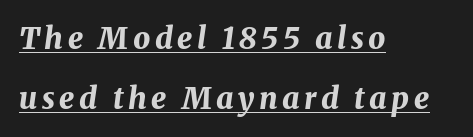
{"italic": "yes", "lean": "right", "slant_degrees": 8, "bold": "yes", "weight": "bold", "width": "normal", "stroke_contrast": "medium", "x_height": "medium", "monospaced": "no", "underline": "yes", "align": "left", "line_spacing": "loose", "line_spacing_ratio": 2.0, "glyph_px": 30}
